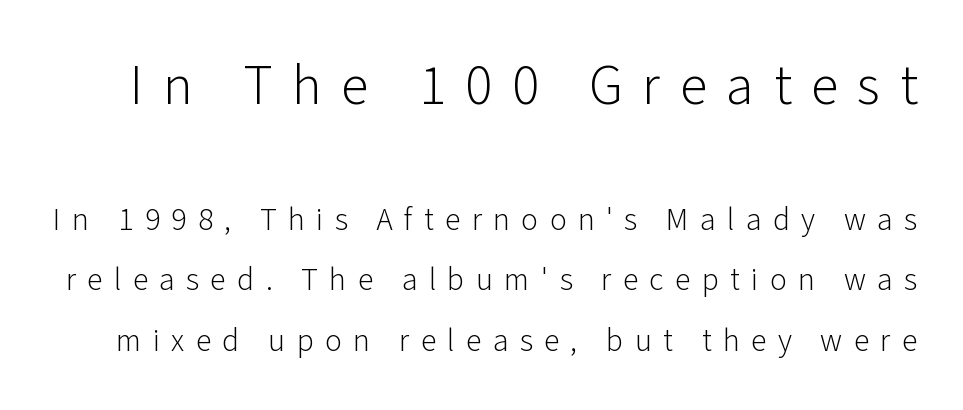
The image shows 56 px light sans-serif type, upright; set line spacing 1.89x, unusually wide letter spacing (+0.35 em), not underlined; the first (top) block is 1.75x larger; low stroke contrast and a medium x-height.
